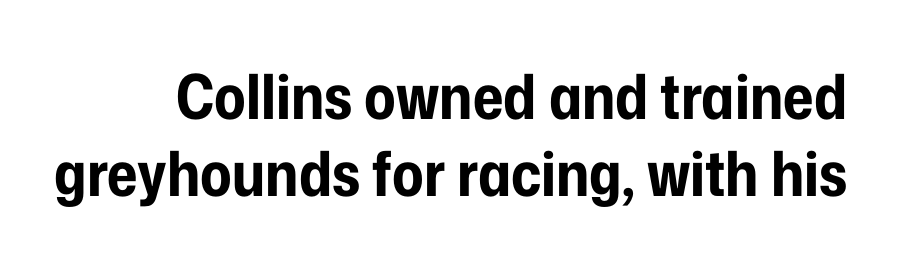
{"serif": "no", "italic": "no", "bold": "yes", "weight": "bold", "width": "condensed", "stroke_contrast": "low", "x_height": "medium", "monospaced": "no", "underline": "no", "line_spacing": "normal", "line_spacing_ratio": 1.25, "letter_spacing": "normal", "letter_spacing_em": 0.0, "glyph_px": 62}
